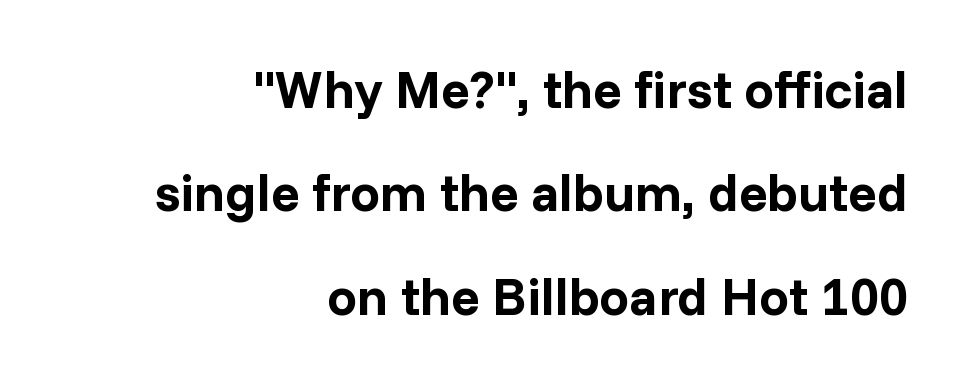
{"serif": "no", "italic": "no", "bold": "yes", "weight": "bold", "width": "normal", "stroke_contrast": "low", "x_height": "medium", "monospaced": "no", "underline": "no", "align": "right", "line_spacing": "loose", "line_spacing_ratio": 1.95, "letter_spacing": "normal", "letter_spacing_em": 0.0, "glyph_px": 53}
